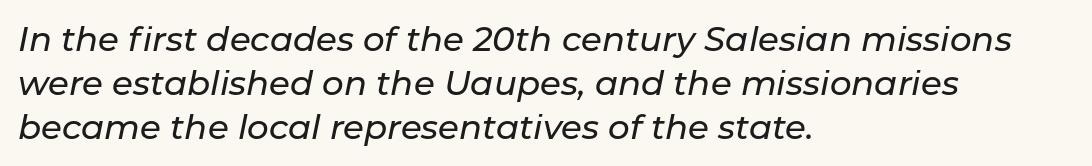
The image shows 34 px text type, italic (leaning right); set left-aligned, normal line spacing (1.29x), normal letter spacing, not underlined; low stroke contrast and a medium x-height.
